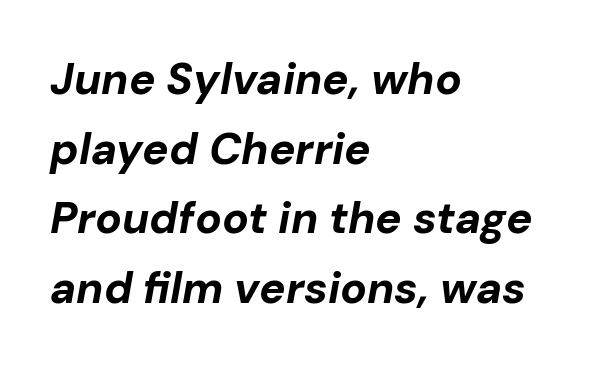
{"italic": "yes", "lean": "right", "slant_degrees": 10, "bold": "yes", "weight": "bold", "width": "normal", "stroke_contrast": "low", "x_height": "medium", "monospaced": "no", "underline": "no", "align": "left", "line_spacing": "normal", "line_spacing_ratio": 1.58, "letter_spacing": "normal", "letter_spacing_em": 0.0, "glyph_px": 44}
